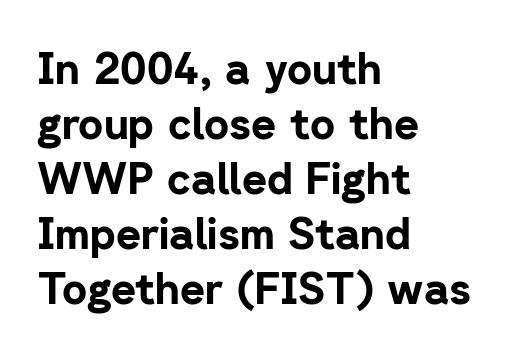
The image shows 43 px bold sans-serif type, upright; set left-aligned, normal line spacing (1.28x), normal letter spacing, not underlined; low stroke contrast and a medium x-height.
